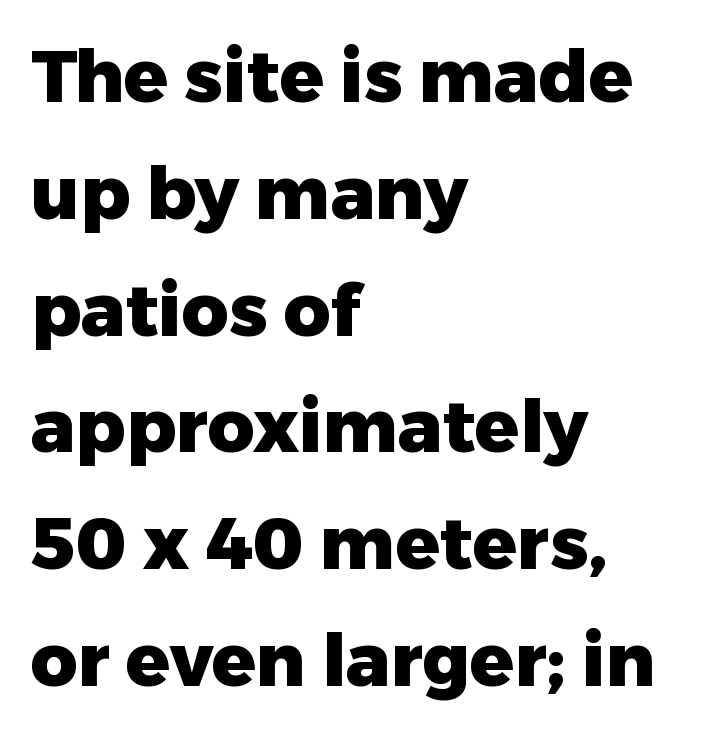
Q: Is the text bold? A: Yes.
Q: Is the text italic (slanted)? A: No, it is upright.
Q: Is the typeface a serif or a sans-serif typeface? A: Sans-serif.
Q: Is the text underlined? A: No.
Q: How is the paragraph aligned? A: Left-aligned.
Q: Is the spacing between letters normal or unusually wide? A: Normal.
Q: Is the spacing between lines tight, normal or loose? A: Normal.
Q: Width (condensed, normal, or wide)? A: Normal.
Q: Stroke contrast? A: Low.
Q: x-height? A: Medium.
Q: Monospaced? A: No.
